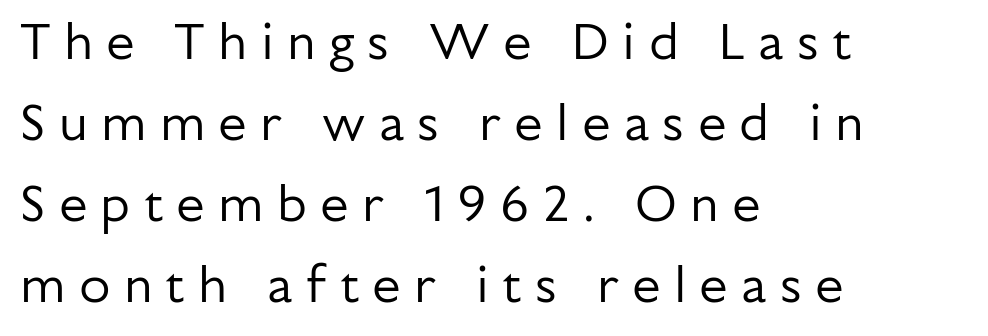
Q: Is the text bold? A: No.
Q: Is the text italic (slanted)? A: No, it is upright.
Q: Is the typeface a serif or a sans-serif typeface? A: Sans-serif.
Q: Is the text underlined? A: No.
Q: How is the paragraph aligned? A: Left-aligned.
Q: Is the spacing between letters normal or unusually wide? A: Unusually wide.
Q: Is the spacing between lines tight, normal or loose? A: Normal.
Q: Width (condensed, normal, or wide)? A: Normal.
Q: Stroke contrast? A: Low.
Q: x-height? A: Medium.
Q: Monospaced? A: No.
